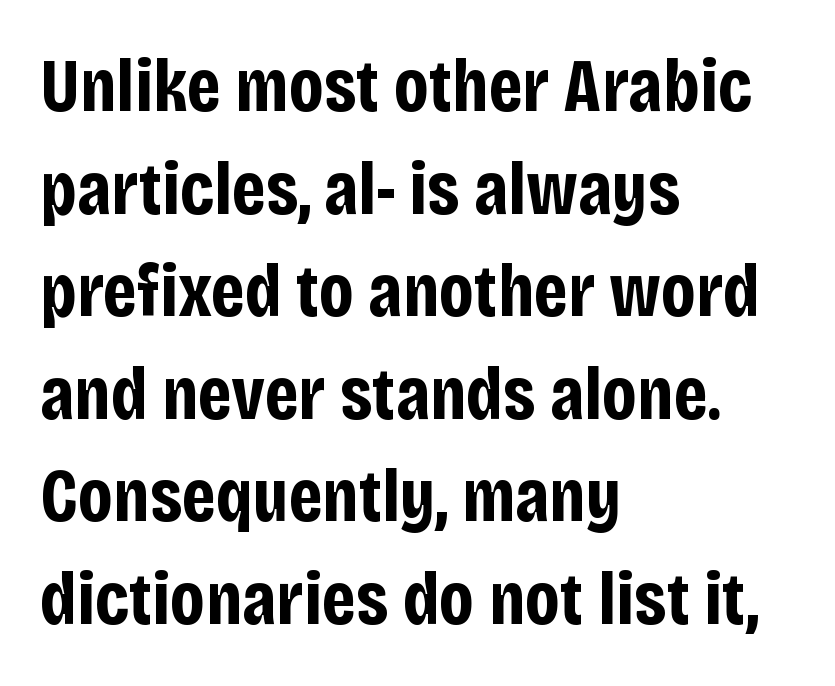
Q: Is the text bold? A: Yes.
Q: Is the text italic (slanted)? A: No, it is upright.
Q: Is the typeface a serif or a sans-serif typeface? A: Sans-serif.
Q: Is the text underlined? A: No.
Q: How is the paragraph aligned? A: Left-aligned.
Q: Is the spacing between letters normal or unusually wide? A: Normal.
Q: Is the spacing between lines tight, normal or loose? A: Normal.
Q: Width (condensed, normal, or wide)? A: Condensed.
Q: Stroke contrast? A: Low.
Q: x-height? A: Large.
Q: Monospaced? A: No.
